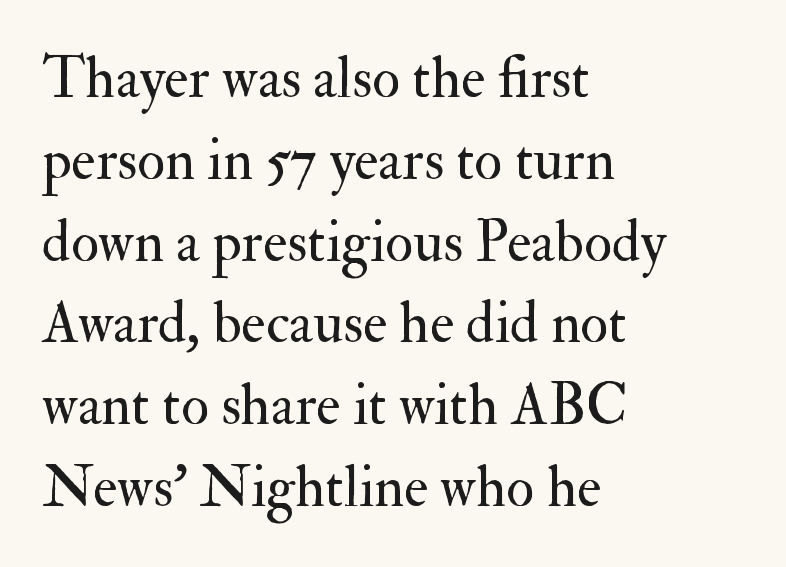
The baseline area is clear. The specimen reads as upright at a glance. Students, note that the glyphs here touch the page at normal intervals. Compared with typical paragraphs, the rows here are spaced about the same. Summary of weight: not heavy and not bold. The rendering shows small feet on the letterforms — a serif design.
